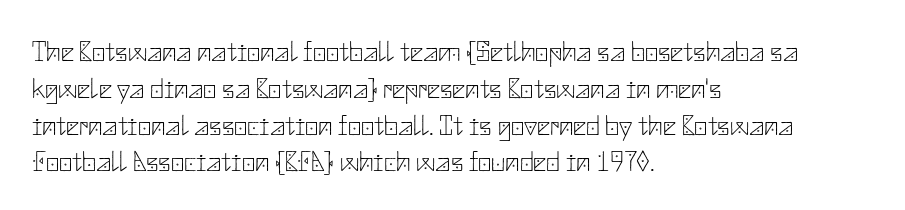
{"serif": "no", "italic": "no", "bold": "no", "weight": "thin", "width": "normal", "stroke_contrast": "low", "x_height": "small", "underline": "no", "align": "left", "line_spacing": "normal", "line_spacing_ratio": 1.27, "letter_spacing": "normal", "letter_spacing_em": 0.0, "glyph_px": 29}
